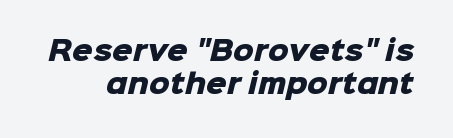
Unmarked baselines from the first word to the last. Tracking here is standard; glyphs follow each other at the usual distance. These words are printed bold, with thick strokes throughout. Regarding leading, the lines here are spaced in the standard way.
